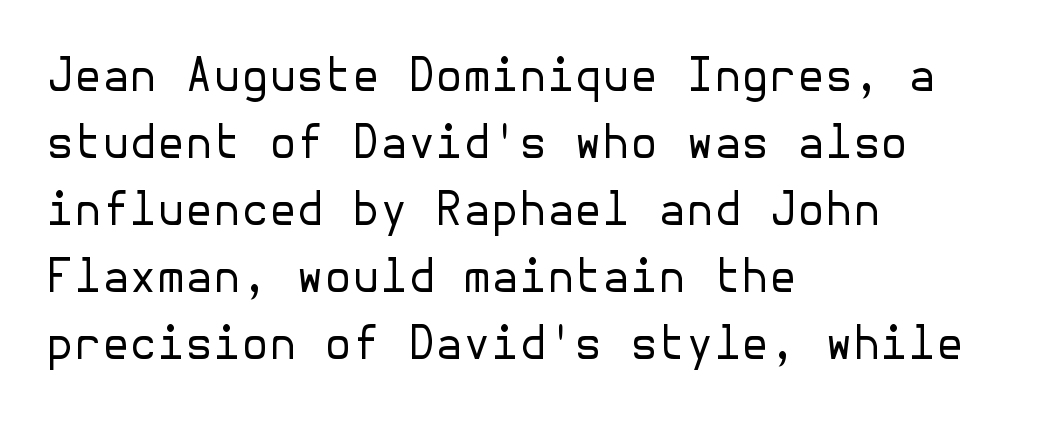
The image shows 45 px regular-weight sans-serif type, upright; set left-aligned, normal line spacing (1.49x), normal letter spacing, not underlined; low stroke contrast and a medium x-height.
